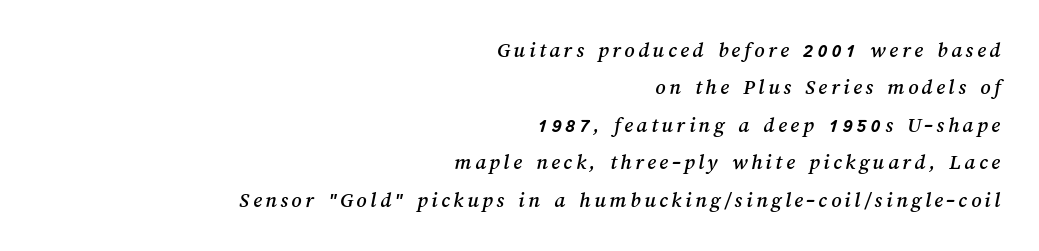
{"underline": "no", "align": "right", "line_spacing": "normal", "line_spacing_ratio": 1.7, "glyph_px": 22}
